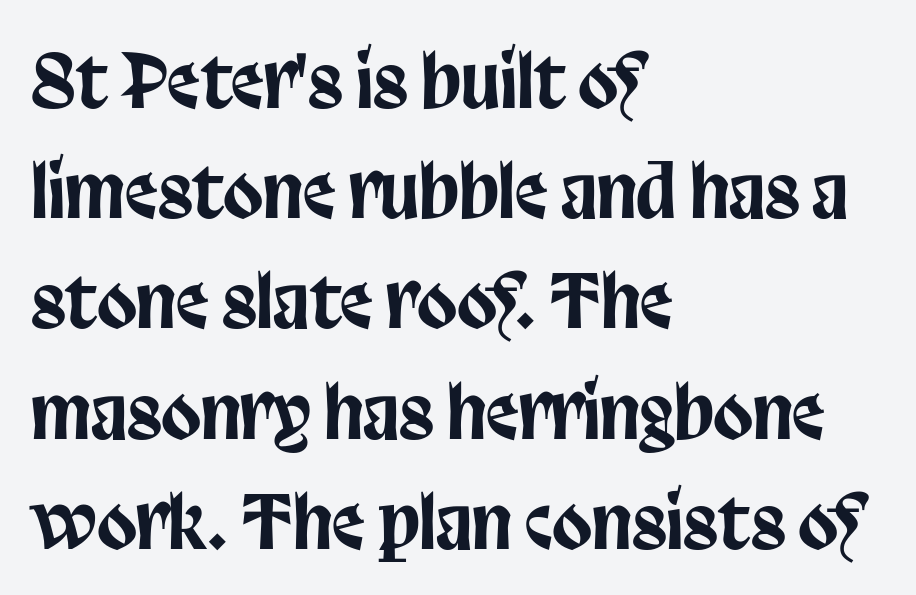
Upright lettering throughout. Does the leading feel generous? No, just average. Casual observation: everything's shoved over to the left. Here the glyphs are tracked normally, forming tight word shapes. Looks like regular typesetting: each glyph gets only the width it needs. The characters display no serif detailing; their extremities are plain.
